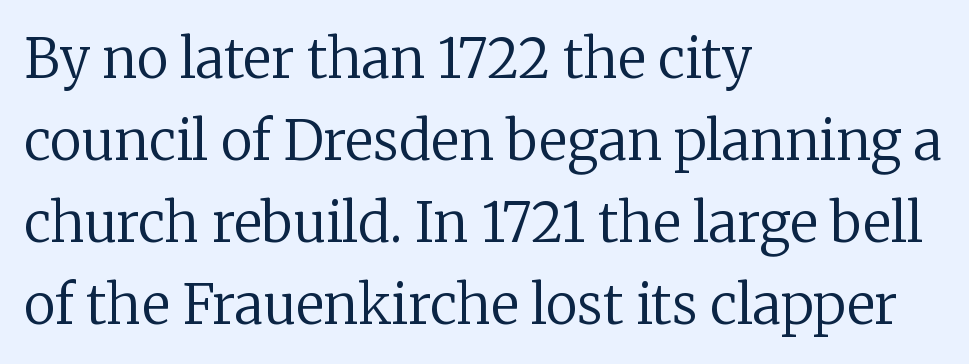
Every stem runs plumb, perpendicular to the baseline. The text was rendered using a seriffed face with decorative stroke endings. Compared with a centered layout, this one pins lines to the left instead. Spacing verdict: proportional, widths tailored to each character. The space between consecutive lines is moderate.
